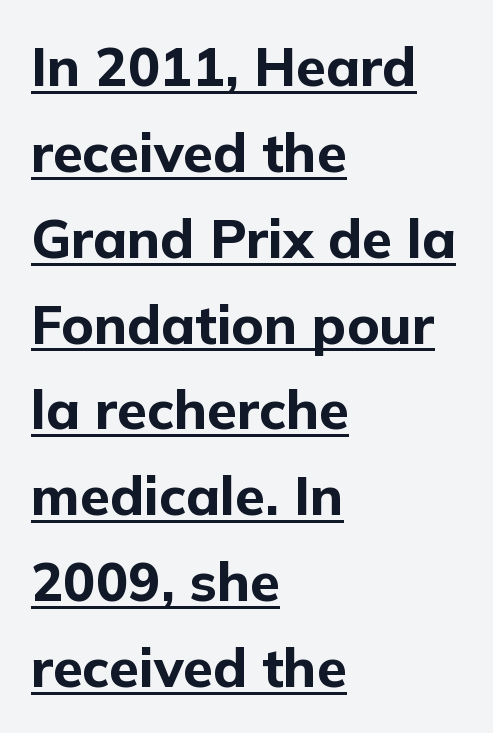
Q: Is the text bold? A: Yes.
Q: Is the text italic (slanted)? A: No, it is upright.
Q: Is the typeface a serif or a sans-serif typeface? A: Sans-serif.
Q: Is the text underlined? A: Yes.
Q: How is the paragraph aligned? A: Left-aligned.
Q: Is the spacing between letters normal or unusually wide? A: Normal.
Q: Is the spacing between lines tight, normal or loose? A: Normal.
Q: Width (condensed, normal, or wide)? A: Normal.
Q: Stroke contrast? A: Low.
Q: x-height? A: Medium.
Q: Monospaced? A: No.
